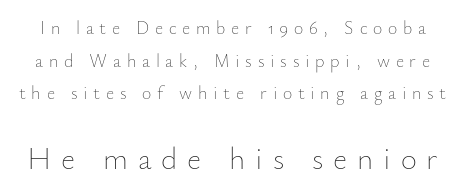
The image shows 31 px thin type, upright; set line spacing 1.81x, unusually wide letter spacing (+0.32 em), not underlined; the second (bottom) block is 1.72x larger; low stroke contrast and a small x-height.
